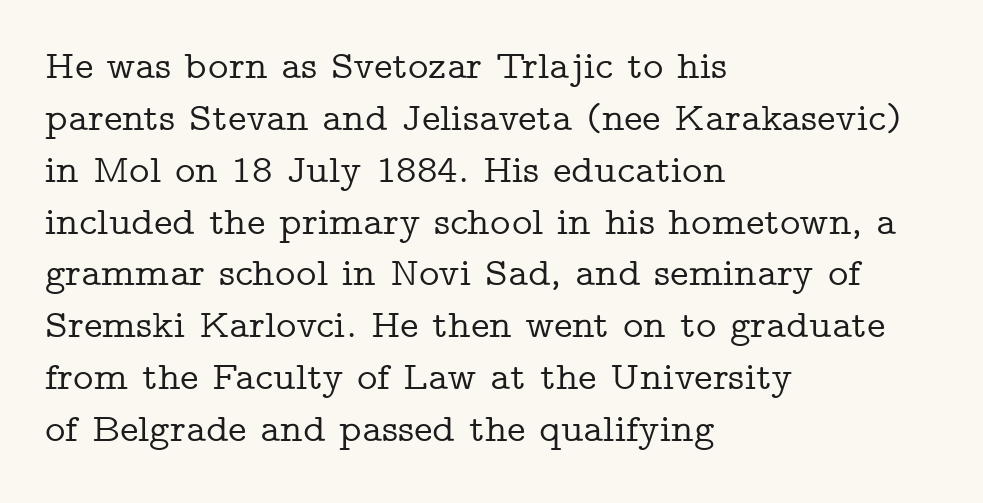
Students, note that the glyphs here touch the page at normal intervals. The leading is moderate, giving the passage an even texture. Where is the straight margin? On the left. Serifs: yes, visible at the terminals of the letterforms.
